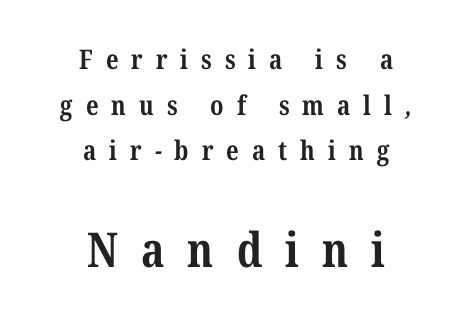
The image shows 48 px bold, condensed serif type; set centered, normal line spacing (1.69x), unusually wide letter spacing (+0.48 em), not underlined; the second (bottom) block is 1.78x larger; medium stroke contrast and a medium x-height.
